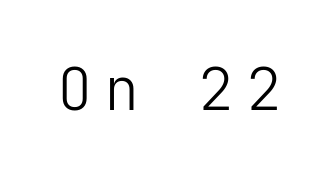
{"serif": "no", "italic": "no", "bold": "no", "weight": "light", "width": "normal", "stroke_contrast": "low", "x_height": "medium", "underline": "no", "letter_spacing": "wide", "letter_spacing_em": 0.2, "glyph_px": 59}
